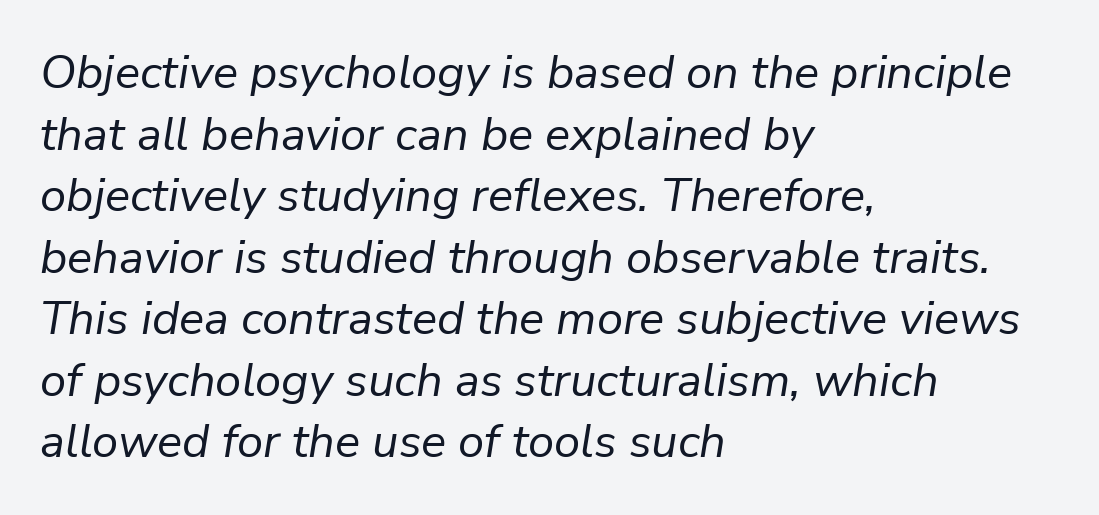
Q: Is the text bold? A: No.
Q: Is the text italic (slanted)? A: Yes, it leans right by about 9 degrees.
Q: Is the text underlined? A: No.
Q: How is the paragraph aligned? A: Left-aligned.
Q: Is the spacing between letters normal or unusually wide? A: Normal.
Q: Is the spacing between lines tight, normal or loose? A: Normal.
Q: Width (condensed, normal, or wide)? A: Normal.
Q: Stroke contrast? A: Low.
Q: x-height? A: Medium.
Q: Monospaced? A: No.
